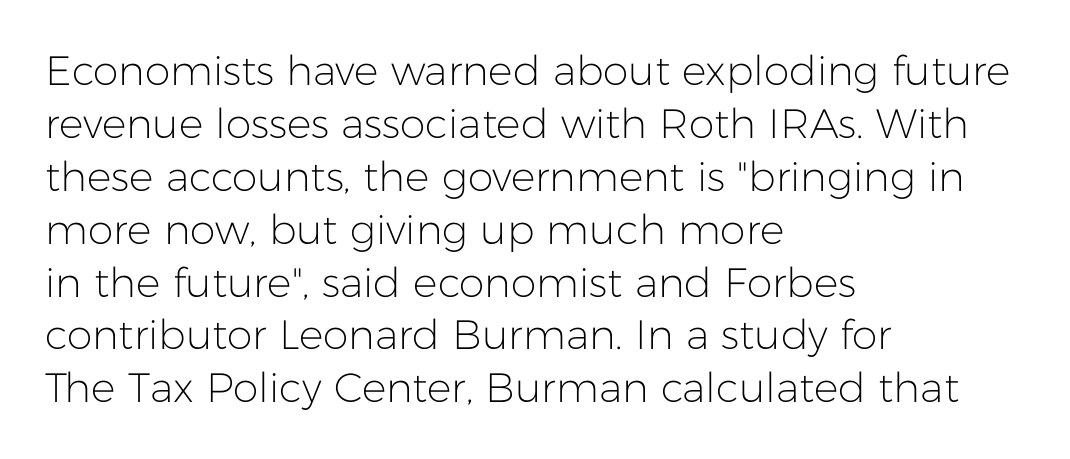
Q: Is the text bold? A: No.
Q: Is the text italic (slanted)? A: No, it is upright.
Q: Is the typeface a serif or a sans-serif typeface? A: Sans-serif.
Q: Is the text underlined? A: No.
Q: How is the paragraph aligned? A: Left-aligned.
Q: Is the spacing between letters normal or unusually wide? A: Normal.
Q: Is the spacing between lines tight, normal or loose? A: Normal.
Q: Width (condensed, normal, or wide)? A: Normal.
Q: Stroke contrast? A: Low.
Q: x-height? A: Medium.
Q: Monospaced? A: No.
